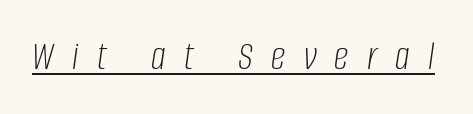
Q: Is the text bold? A: No.
Q: Is the text italic (slanted)? A: Yes, it leans right by about 8 degrees.
Q: Is the text underlined? A: Yes.
Q: Is the spacing between letters normal or unusually wide? A: Unusually wide.
Q: Width (condensed, normal, or wide)? A: Condensed.
Q: Stroke contrast? A: Low.
Q: x-height? A: Large.
Q: Monospaced? A: No.
